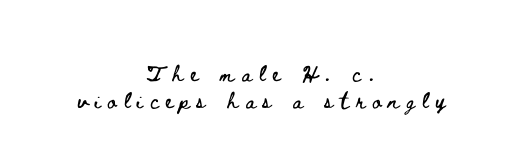
Caption: expanded tracking, letters set apart. The block of text has a typical density, with ordinary space between rows. The strip under each line holds only bare page.
